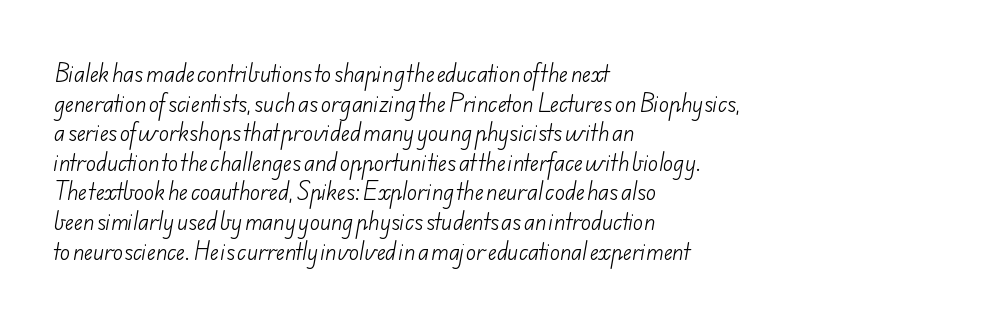
The horizontal fit of the characters is conventional and even. This sample is left-justified, so line endings fall wherever the words run out. Unbolded letterforms with no extra heft. Regular leading. Descenders hang freely into open space.
